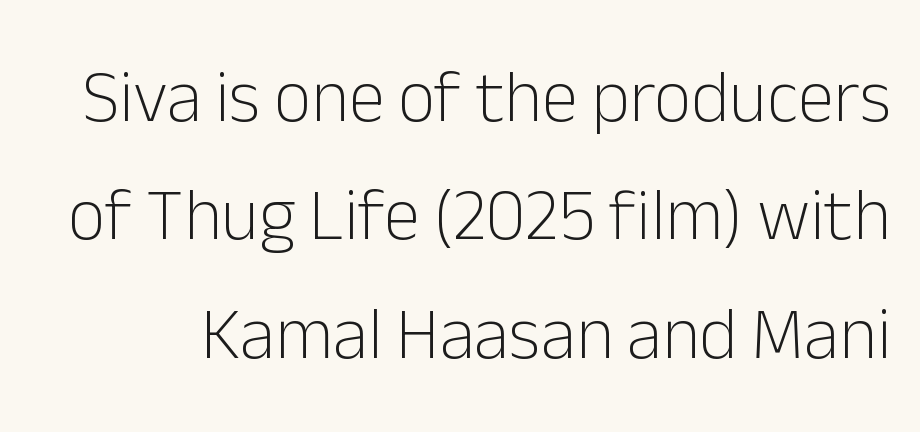
The typesetting does not lean heavy: it is not bold. Font category for this specimen: sans-serif. Check the space under the baseline: it is left empty. Interline gaps are of average width in this sample. No extra tracking has been applied to these lines.
